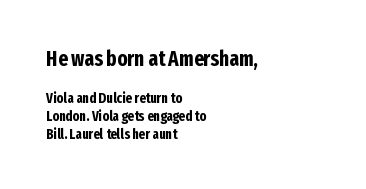
The text block is weighted toward the left margin, trailing off unevenly rightward. Any mark beneath the type? The region is blank. The tracking reads as untouched default to a designer's eye. It's the straight-up-and-down kind of type. Look at the glyph heights: the upper group is clearly the bigger setting.
